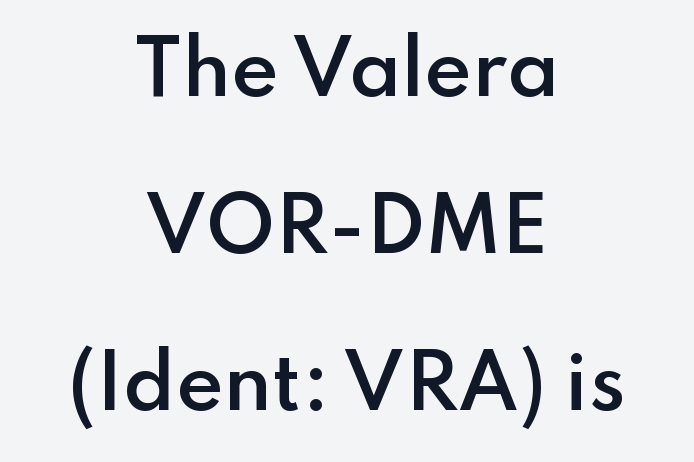
What kind of face is this? One without serifs — a sans. Descenders are the only things crossing below the line. The typography opts for an upright posture over an oblique one. Set as a demibold, roughly 600 on the weight scale.
